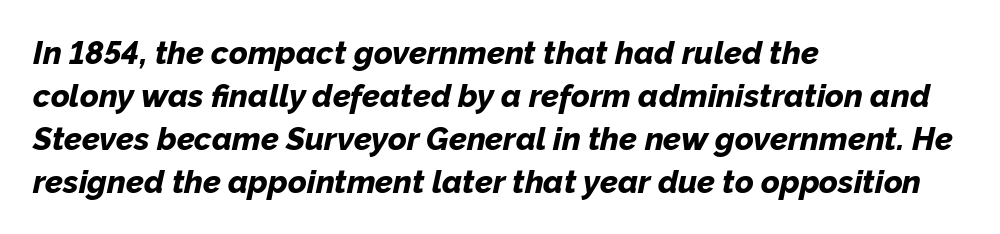
Summary of weight: heavy, a full bold. Emphasis-style slanted type is in use. One glance says typical: line gaps are just what's usual. No word sits above an underline. Think of a printed novel: that variable character pitch is what you see here.
